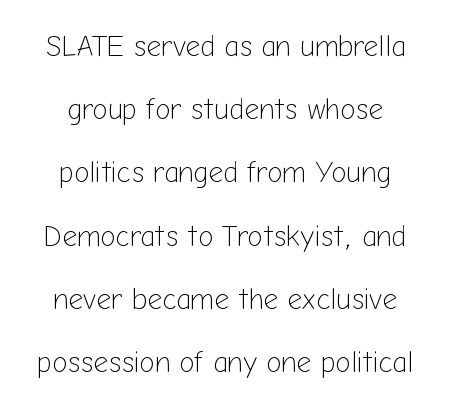
The image shows 29 px light sans-serif type, upright; set loose line spacing (2.18x), normal letter spacing, not underlined; low stroke contrast and a medium x-height.
